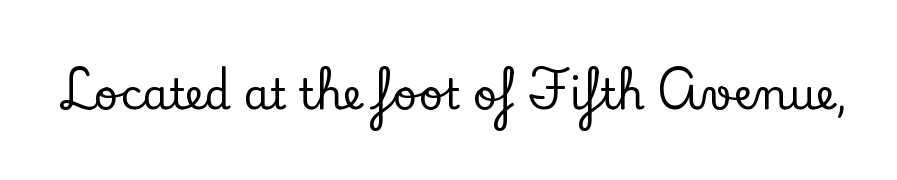
Q: Is the text italic (slanted)? A: No, it is upright.
Q: Is the typeface a serif or a sans-serif typeface? A: Serif.
Q: Is the text underlined? A: No.
Q: Is the spacing between letters normal or unusually wide? A: Normal.
Q: Width (condensed, normal, or wide)? A: Normal.
Q: Stroke contrast? A: Low.
Q: x-height? A: Small.
Q: Monospaced? A: No.
